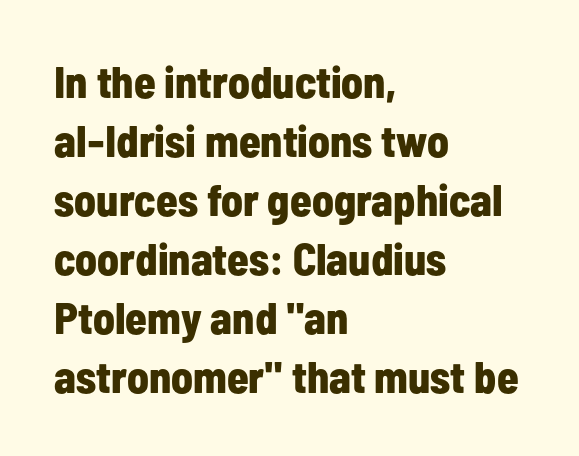
Varying glyph widths throughout — classic text-font behaviour. Tracking value appears to be zero — textbook default spacing. Stroke terminals: plain, sans-serif. Evenly set lines give the paragraph a standard silhouette. A dark, heavy texture on the line: the type is bold.
